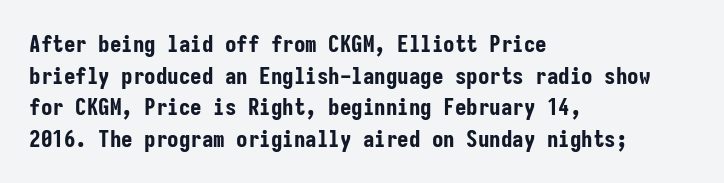
The image shows 23 px bold type, upright; set left-aligned, normal line spacing (1.37x), normal letter spacing, not underlined.
